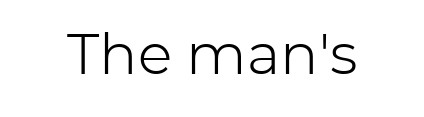
The image shows 57 px light sans-serif type, upright; set normal letter spacing, not underlined; low stroke contrast and a medium x-height.
